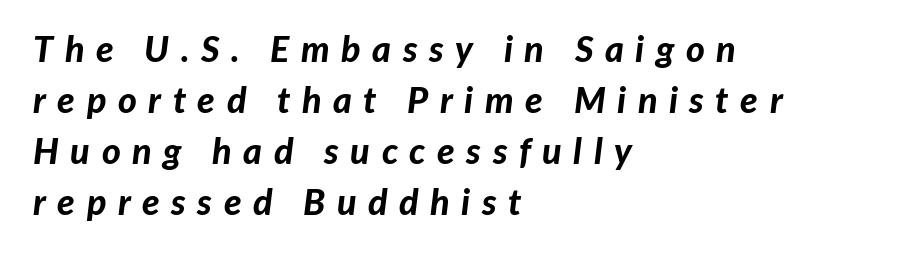
Q: Is the text bold? A: Yes.
Q: Is the text italic (slanted)? A: Yes, it leans right by about 7 degrees.
Q: Is the text underlined? A: No.
Q: How is the paragraph aligned? A: Left-aligned.
Q: Is the spacing between letters normal or unusually wide? A: Unusually wide.
Q: Is the spacing between lines tight, normal or loose? A: Normal.
Q: Width (condensed, normal, or wide)? A: Normal.
Q: Stroke contrast? A: Low.
Q: x-height? A: Medium.
Q: Monospaced? A: No.
